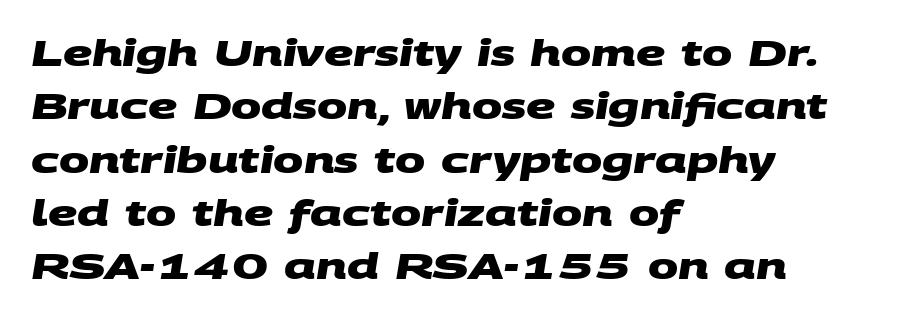
{"serif": "no", "bold": "yes", "weight": "heavy", "width": "wide", "stroke_contrast": "medium", "x_height": "large", "monospaced": "no", "underline": "no", "align": "left", "line_spacing": "normal", "line_spacing_ratio": 1.48, "letter_spacing": "normal", "letter_spacing_em": 0.0, "glyph_px": 36}
